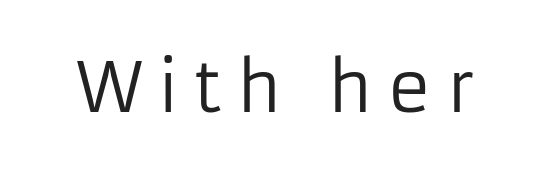
The image shows 67 px regular-weight sans-serif type, upright; set unusually wide letter spacing (+0.22 em), not underlined; low stroke contrast and a medium x-height.
